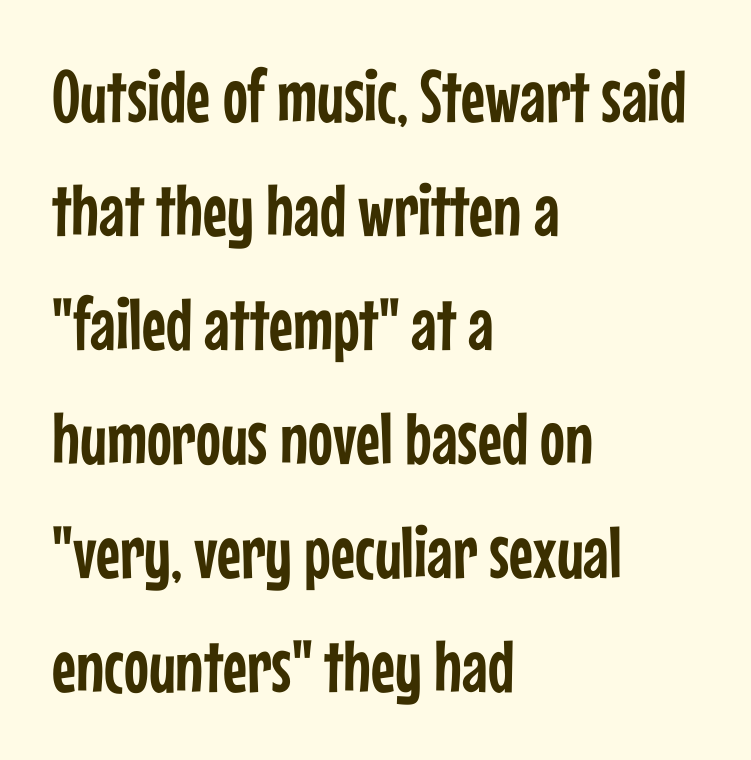
The image shows 74 px condensed sans-serif type, upright; set left-aligned, normal line spacing (1.54x), normal letter spacing, not underlined; low stroke contrast and a medium x-height.
